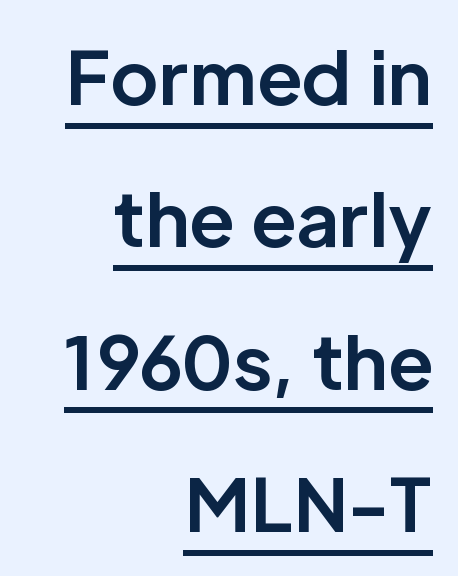
Every character sits straight up, as roman type does. Proportional: the letters do not fall into vertical columns. You could call the tracking neutral — neither tight nor loose. Right-aligned paragraph, ragged on the left.
